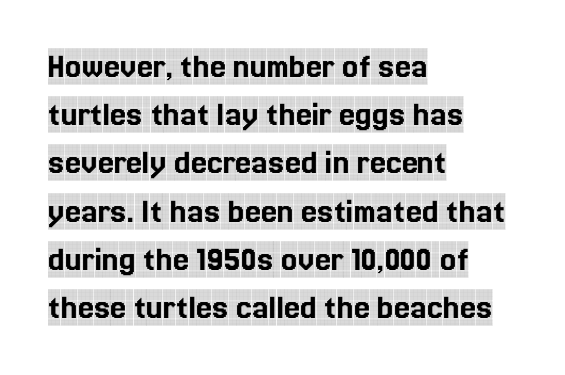
Q: Is the text italic (slanted)? A: No, it is upright.
Q: Is the typeface a serif or a sans-serif typeface? A: Serif.
Q: Is the text underlined? A: No.
Q: How is the paragraph aligned? A: Left-aligned.
Q: Is the spacing between letters normal or unusually wide? A: Normal.
Q: Is the spacing between lines tight, normal or loose? A: Normal.
Q: Width (condensed, normal, or wide)? A: Condensed.
Q: x-height? A: Large.
Q: Monospaced? A: No.
